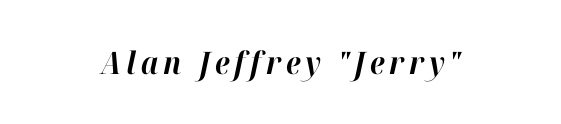
Slant detected: the letters are inclined. These lines are rendered in a variable-pitch font. Horizontally, the lines are justified to the midpoint only. Honestly, there is no underline to notice here at all.
